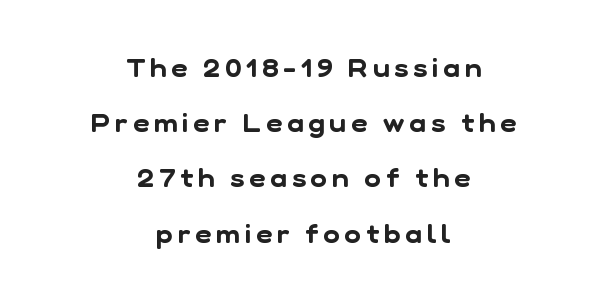
Interline gaps are noticeably wide in this sample. Check the space under the baseline: it is left empty. Here the glyphs are tracked loosely, breaking word shapes into spaced letters. The rag falls on both sides of this text block equally.
